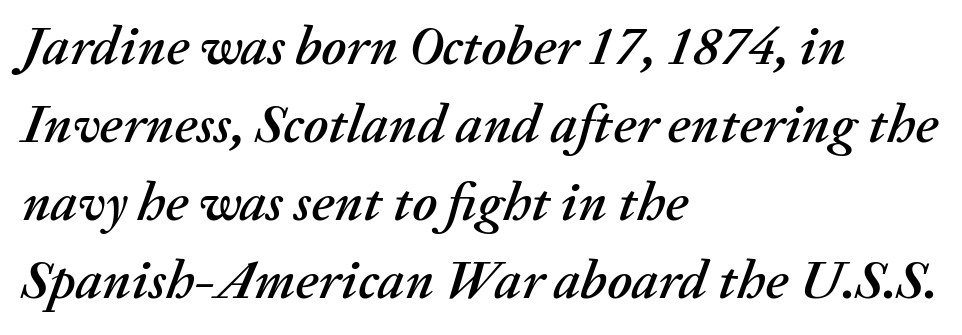
The font's italic variant was chosen for this text. You could not count columns in this text — the font is proportionally spaced. Is there much room between lines? A standard amount, neither cramped nor airy. The letterforms sit shoulder to shoulder at normal distance. Clear beneath every line of the passage.
